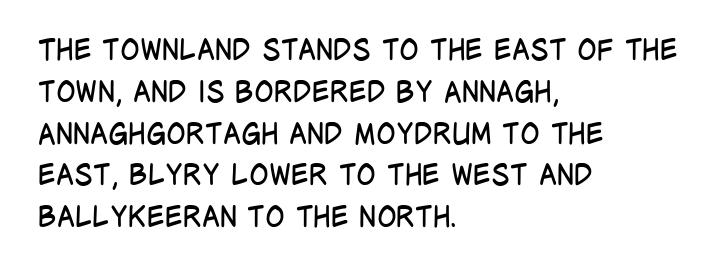
Q: Is the text bold? A: No.
Q: Is the text italic (slanted)? A: No, it is upright.
Q: Is the typeface a serif or a sans-serif typeface? A: Sans-serif.
Q: Is the text underlined? A: No.
Q: How is the paragraph aligned? A: Left-aligned.
Q: Is the spacing between letters normal or unusually wide? A: Normal.
Q: Is the spacing between lines tight, normal or loose? A: Normal.
Q: Width (condensed, normal, or wide)? A: Condensed.
Q: Stroke contrast? A: Low.
Q: x-height? A: Large.
Q: Monospaced? A: No.
